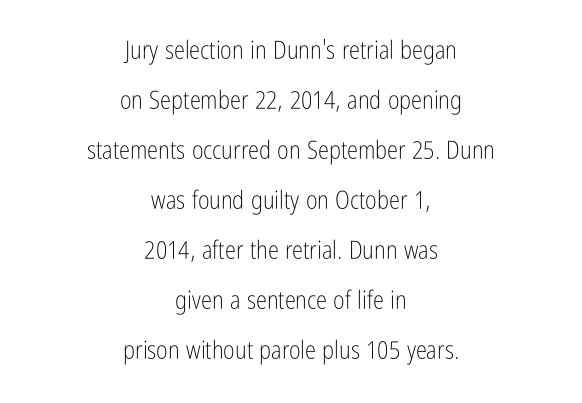
Q: Is the text bold? A: No.
Q: Is the text italic (slanted)? A: No, it is upright.
Q: Is the text underlined? A: No.
Q: How is the paragraph aligned? A: Centered.
Q: Is the spacing between letters normal or unusually wide? A: Normal.
Q: Is the spacing between lines tight, normal or loose? A: Loose.
